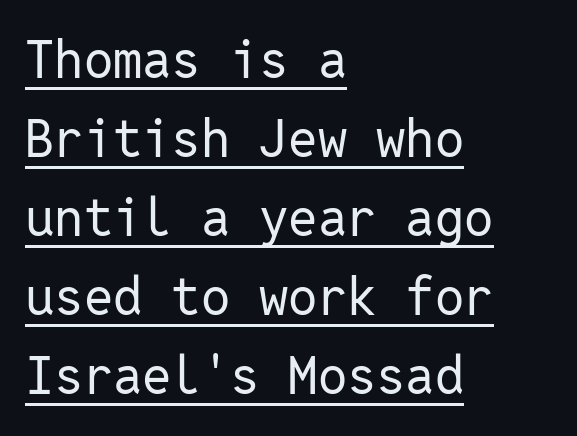
Q: Is the text bold? A: No.
Q: Is the text italic (slanted)? A: No, it is upright.
Q: Is the typeface a serif or a sans-serif typeface? A: Sans-serif.
Q: Is the text underlined? A: Yes.
Q: How is the paragraph aligned? A: Left-aligned.
Q: Is the spacing between letters normal or unusually wide? A: Normal.
Q: Is the spacing between lines tight, normal or loose? A: Normal.
Q: Width (condensed, normal, or wide)? A: Normal.
Q: Stroke contrast? A: Low.
Q: x-height? A: Medium.
Q: Monospaced? A: Yes.
